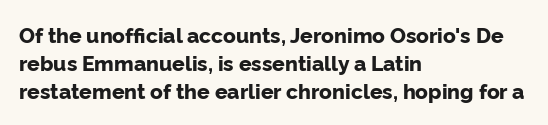
Anything drawn beneath the words? Only blank space. Evenly set lines give the paragraph a standard silhouette. In CSS terms this would be text-align: left. The font's upright variant was chosen for this text. Strokes here are thick enough to call this a true bold.
